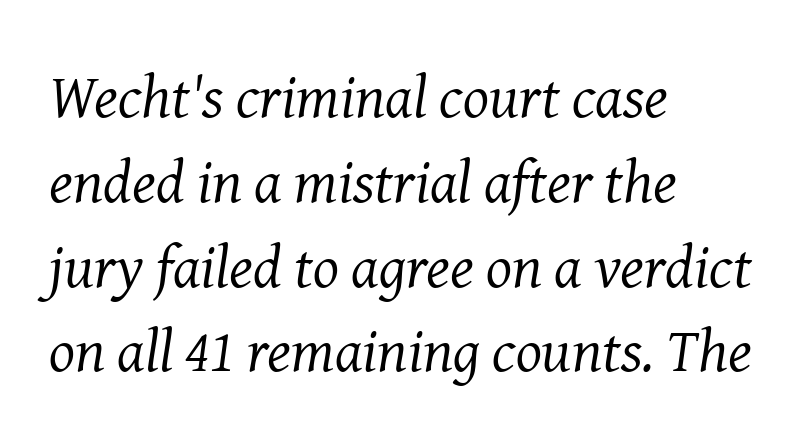
Q: Is the text bold? A: No.
Q: Is the text italic (slanted)? A: Yes, it leans right by about 8 degrees.
Q: Is the typeface a serif or a sans-serif typeface? A: Serif.
Q: Is the text underlined? A: No.
Q: How is the paragraph aligned? A: Left-aligned.
Q: Is the spacing between letters normal or unusually wide? A: Normal.
Q: Is the spacing between lines tight, normal or loose? A: Normal.
Q: Width (condensed, normal, or wide)? A: Normal.
Q: Stroke contrast? A: Medium.
Q: x-height? A: Medium.
Q: Monospaced? A: No.
